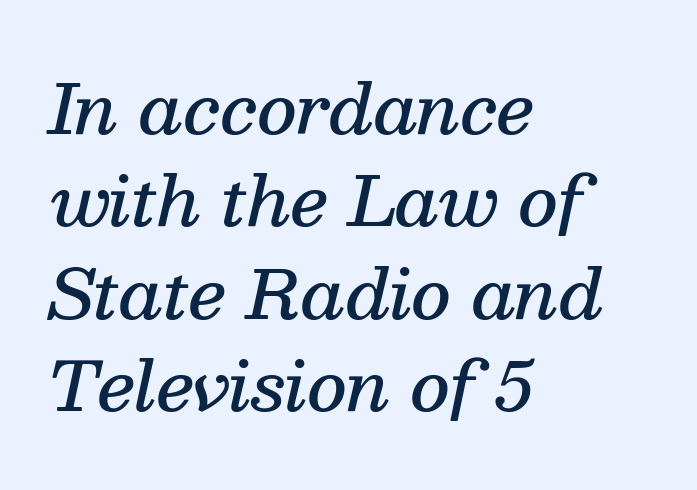
Q: Is the text bold? A: Semi-bold.
Q: Is the text italic (slanted)? A: Yes, it leans right by about 13 degrees.
Q: Is the typeface a serif or a sans-serif typeface? A: Serif.
Q: Is the text underlined? A: No.
Q: How is the paragraph aligned? A: Left-aligned.
Q: Is the spacing between letters normal or unusually wide? A: Normal.
Q: Is the spacing between lines tight, normal or loose? A: Normal.
Q: Width (condensed, normal, or wide)? A: Normal.
Q: Stroke contrast? A: Medium.
Q: x-height? A: Medium.
Q: Monospaced? A: No.
